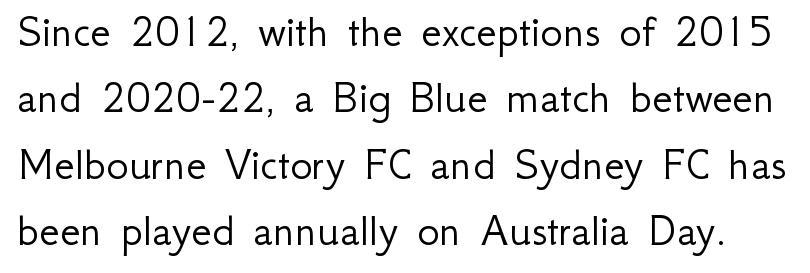
Q: Is the text bold? A: No.
Q: Is the text italic (slanted)? A: No, it is upright.
Q: Is the typeface a serif or a sans-serif typeface? A: Sans-serif.
Q: Is the text underlined? A: No.
Q: Is the spacing between letters normal or unusually wide? A: Normal.
Q: Is the spacing between lines tight, normal or loose? A: Normal.
Q: Width (condensed, normal, or wide)? A: Normal.
Q: Stroke contrast? A: Low.
Q: x-height? A: Small.
Q: Monospaced? A: No.
